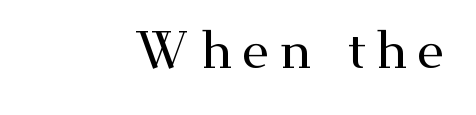
Q: Is the text italic (slanted)? A: No, it is upright.
Q: Is the typeface a serif or a sans-serif typeface? A: Serif.
Q: Is the text underlined? A: No.
Q: How is the paragraph aligned? A: Right-aligned.
Q: Width (condensed, normal, or wide)? A: Wide.
Q: Stroke contrast? A: Medium.
Q: x-height? A: Small.
Q: Monospaced? A: No.
